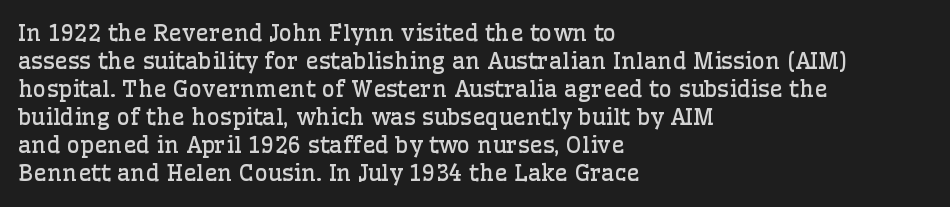
Every stem runs plumb, perpendicular to the baseline. Layout note: lines flush left. Decoration check: the copy has no underline. Short note: letters normally spaced.
